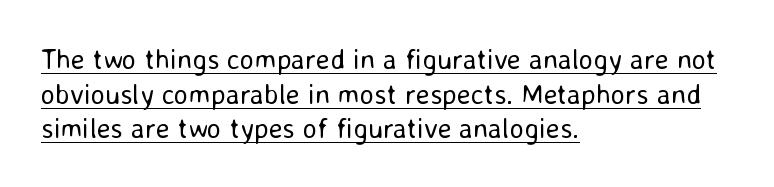
Q: Is the text bold? A: No.
Q: Is the text italic (slanted)? A: No, it is upright.
Q: Is the typeface a serif or a sans-serif typeface? A: Sans-serif.
Q: Is the text underlined? A: Yes.
Q: How is the paragraph aligned? A: Left-aligned.
Q: Is the spacing between letters normal or unusually wide? A: Normal.
Q: Width (condensed, normal, or wide)? A: Normal.
Q: Stroke contrast? A: Low.
Q: x-height? A: Medium.
Q: Monospaced? A: No.
